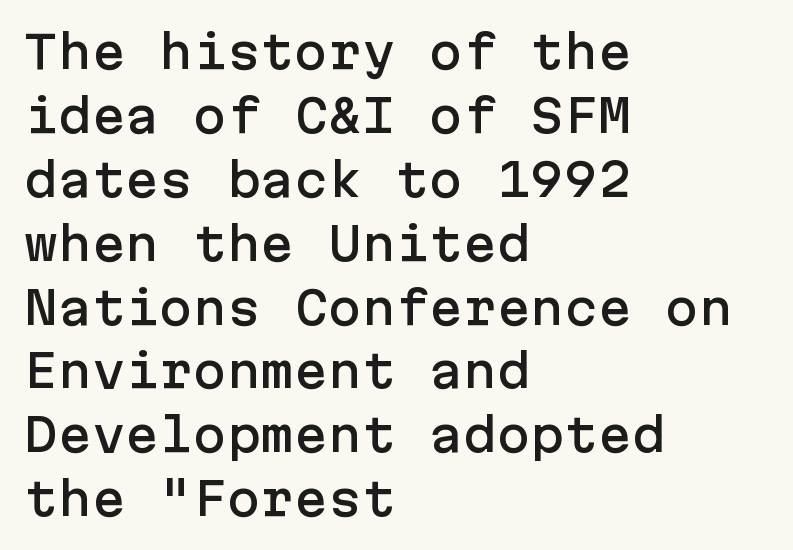
Q: Is the text italic (slanted)? A: No, it is upright.
Q: Is the typeface a serif or a sans-serif typeface? A: Sans-serif.
Q: Is the text underlined? A: No.
Q: How is the paragraph aligned? A: Left-aligned.
Q: Is the spacing between letters normal or unusually wide? A: Normal.
Q: Is the spacing between lines tight, normal or loose? A: Normal.
Q: Width (condensed, normal, or wide)? A: Normal.
Q: Stroke contrast? A: Low.
Q: x-height? A: Medium.
